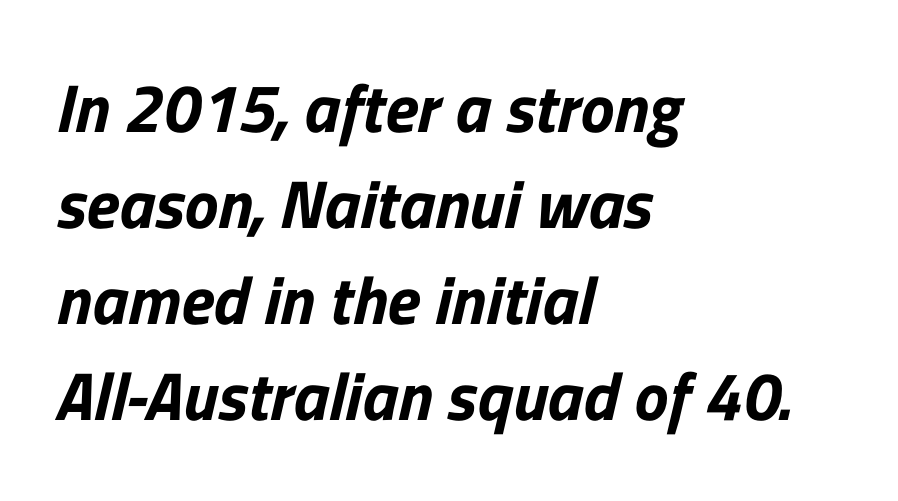
Q: Is the typeface a serif or a sans-serif typeface? A: Sans-serif.
Q: Is the text underlined? A: No.
Q: How is the paragraph aligned? A: Left-aligned.
Q: Is the spacing between letters normal or unusually wide? A: Normal.
Q: Is the spacing between lines tight, normal or loose? A: Normal.
Q: Width (condensed, normal, or wide)? A: Normal.
Q: Stroke contrast? A: Low.
Q: x-height? A: Medium.
Q: Monospaced? A: No.
